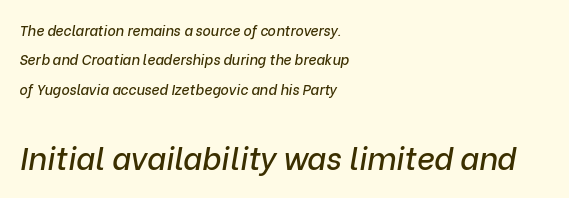
Varying glyph widths throughout — classic text-font behaviour. A student would notice the bottom passage is typeset larger than what precedes it. Letter spacing: default. Italic: yes, the glyphs are oblique. The rendering uses a large line-height, opening up the rows.
